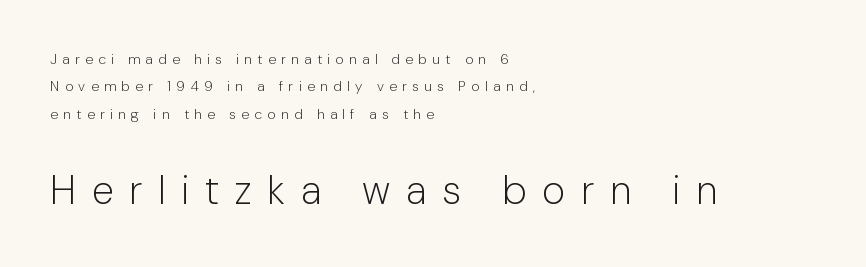
Q: Is the text bold? A: No.
Q: Is the text italic (slanted)? A: No, it is upright.
Q: Is the typeface a serif or a sans-serif typeface? A: Sans-serif.
Q: Is the text underlined? A: No.
Q: How is the paragraph aligned? A: Left-aligned.
Q: Is the spacing between letters normal or unusually wide? A: Unusually wide.
Q: Is the spacing between lines tight, normal or loose? A: Loose.
Q: Which block of text is set in a larger size, the first (top) or the second (bottom)? A: The second (bottom) one.
Q: Width (condensed, normal, or wide)? A: Normal.
Q: Stroke contrast? A: Low.
Q: x-height? A: Medium.
Q: Monospaced? A: No.
